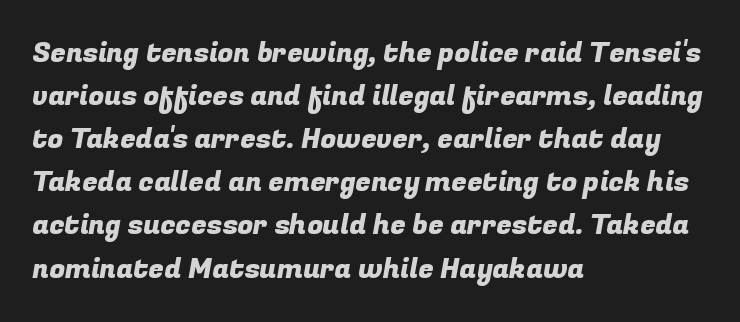
{"serif": "no", "width": "normal", "stroke_contrast": "low", "x_height": "medium", "monospaced": "no", "underline": "no", "align": "left", "line_spacing": "normal", "line_spacing_ratio": 1.54, "letter_spacing": "normal", "letter_spacing_em": 0.0, "glyph_px": 28}
